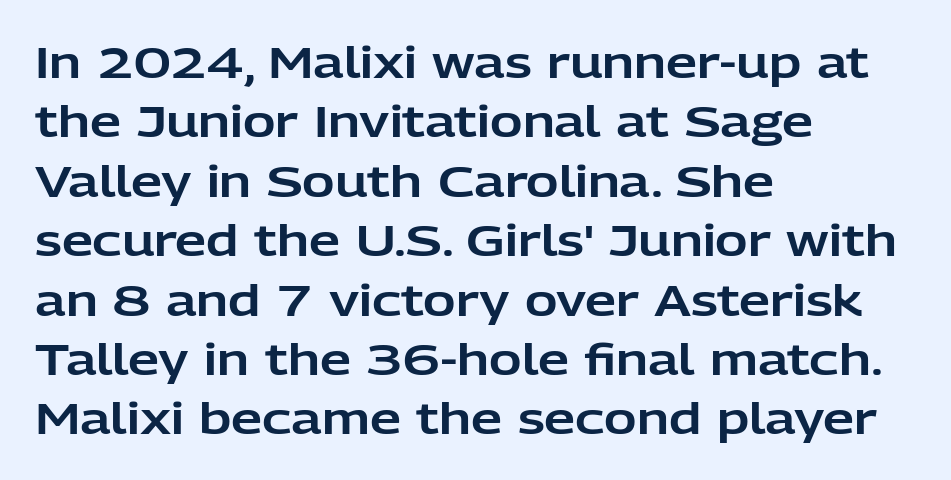
Q: Is the text italic (slanted)? A: No, it is upright.
Q: Is the typeface a serif or a sans-serif typeface? A: Sans-serif.
Q: Is the text underlined? A: No.
Q: How is the paragraph aligned? A: Left-aligned.
Q: Is the spacing between letters normal or unusually wide? A: Normal.
Q: Is the spacing between lines tight, normal or loose? A: Normal.
Q: Width (condensed, normal, or wide)? A: Normal.
Q: Stroke contrast? A: Low.
Q: x-height? A: Medium.
Q: Monospaced? A: No.
